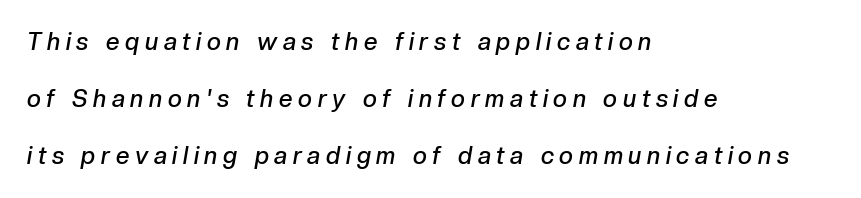
Each word looks stretched out because of the extra space between its letters. Glance below the letters and you will spot only blank space. What weight is shown? A semibold, between regular and bold. Baseline-to-baseline distance is far greater than the letter height. Teacher's note: observe the even left margin — that is flush-left alignment. Style check: oblique.
